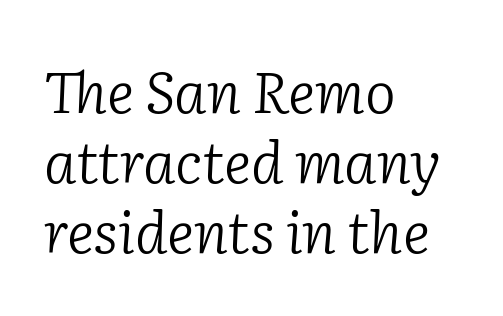
Italic? Definitely — the glyphs are oblique. The passage shown is not bold in any degree. Clear beneath every line of the passage. You could not count columns in this text — the font is proportionally spaced. Letter spacing: default.
